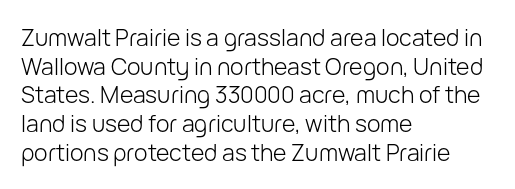
The image shows 23 px text type, upright; set left-aligned, normal line spacing (1.25x), normal letter spacing, not underlined.
